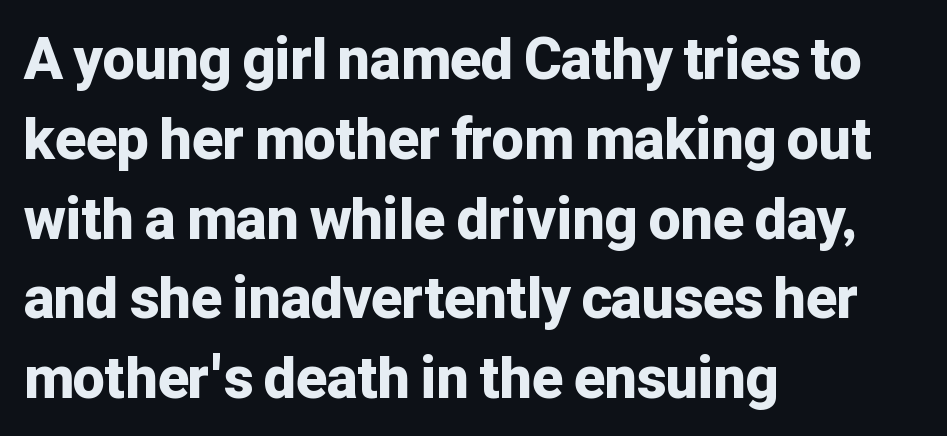
Horizontal alignment here is leftward, the default for most running prose. The letters stand straight up with perfectly vertical stems. The strip under each line holds only bare page. The horizontal fit of the characters is conventional and even. Chunky letters — that's bold for sure.
